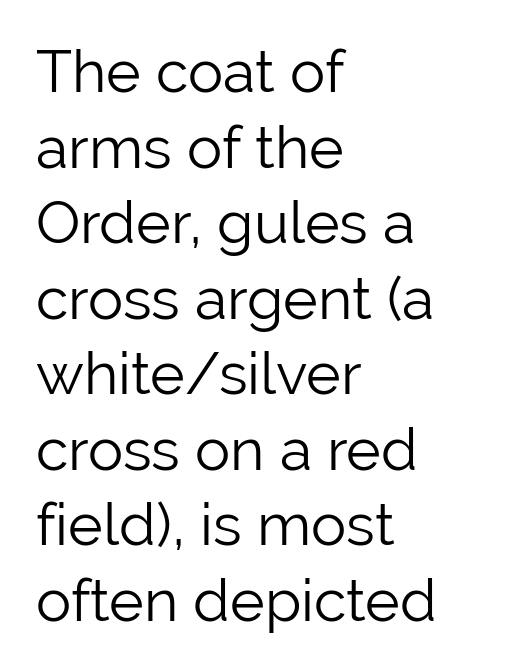
The image shows 59 px light sans-serif type, upright; set left-aligned, normal line spacing (1.28x), normal letter spacing, not underlined; low stroke contrast and a medium x-height.
